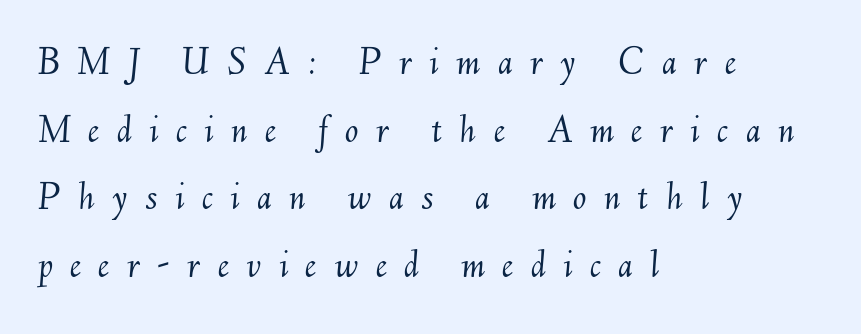
Rendered with sloped, italic letterforms. One-word summary of the alignment: left. The face used here is rendered with a markedly widened letterfit. Lines of text with bare space underneath. Weight: in the light-to-regular range. Is this a fixed-width face? No — the glyphs have proportional, varying widths.
